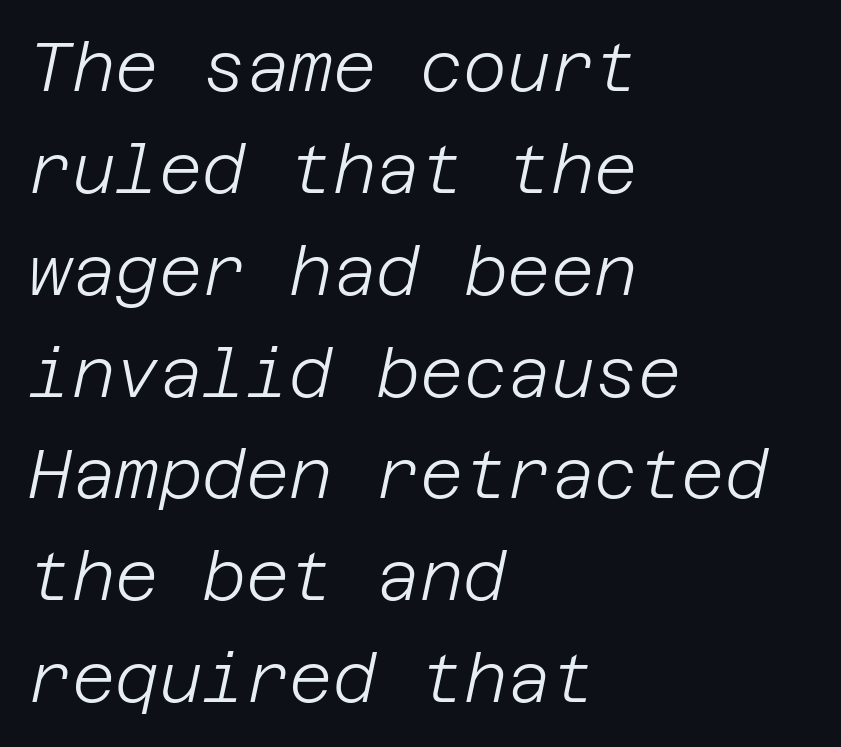
Normally led — the rows are evenly, conventionally spaced. The foot of each line stays bare and open. It's the slanting kind of type. Line beginnings align vertically; line endings do not. The font sits on the lighter half of the weight spectrum, regular included. The face used here is rendered with its standard letterfit.
